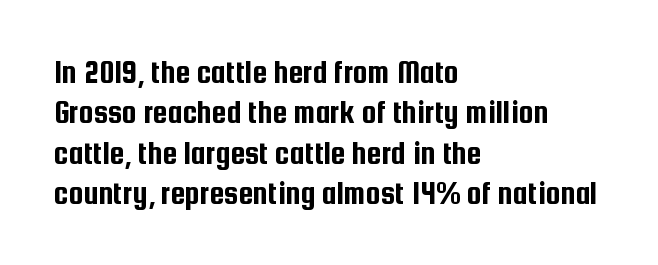
{"serif": "no", "italic": "no", "width": "condensed", "stroke_contrast": "low", "x_height": "medium", "monospaced": "no", "underline": "no", "align": "left", "line_spacing_ratio": 1.22, "letter_spacing": "normal", "letter_spacing_em": 0.0, "glyph_px": 33}
